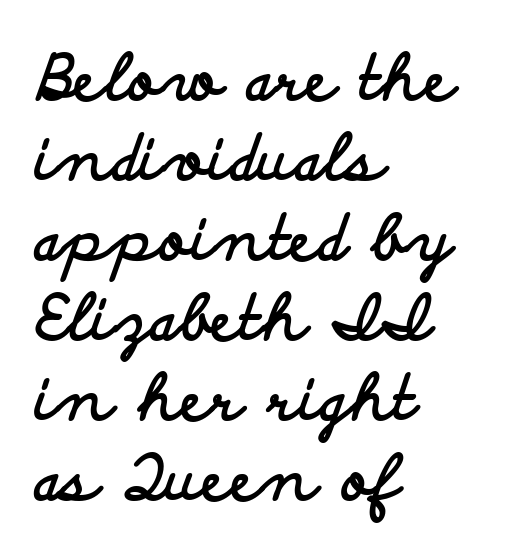
{"serif": "no", "bold": "yes", "weight": "bold", "width": "wide", "stroke_contrast": "low", "x_height": "small", "monospaced": "no", "underline": "no", "align": "left", "line_spacing": "normal", "line_spacing_ratio": 1.29, "letter_spacing": "normal", "letter_spacing_em": 0.0, "glyph_px": 62}
